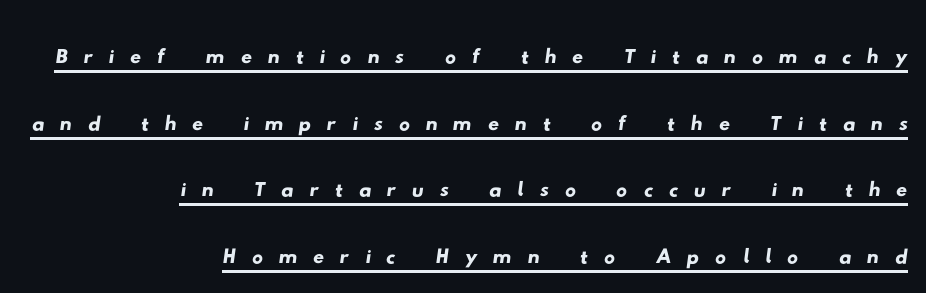
The image shows 55 px wide sans-serif type; set right-aligned, line spacing 1.21x, unusually wide letter spacing (+0.28 em), underlined; low stroke contrast and a small x-height.
